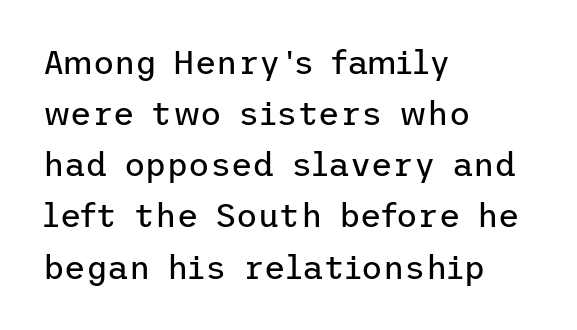
The image shows 33 px regular-weight sans-serif type, upright; set left-aligned, normal line spacing (1.55x), normal letter spacing, not underlined; low stroke contrast and a medium x-height.
